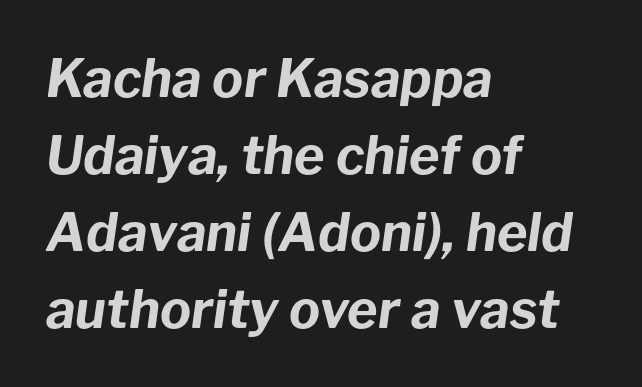
Caption: bold face, heavy strokes. The passage shown is not underscored anywhere. Summary of vertical rhythm: regular, with standard interline spacing. A typesetter would call this proportional, since set widths differ per character. These lines are set flush left with a ragged right edge. Letter spacing: default.
